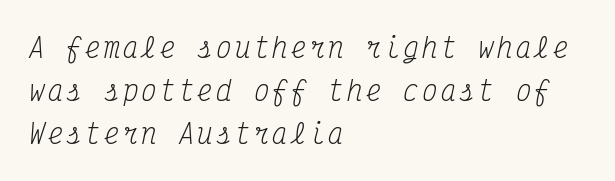
These lines were composed using italics. Baseline-to-baseline distance is the conventional proportion of letter height. Is the block centered? No — it sits flush against the left margin. Any mark beneath the type? The region is blank. A quiet, ordinary-to-light weight characterises the typeface.
